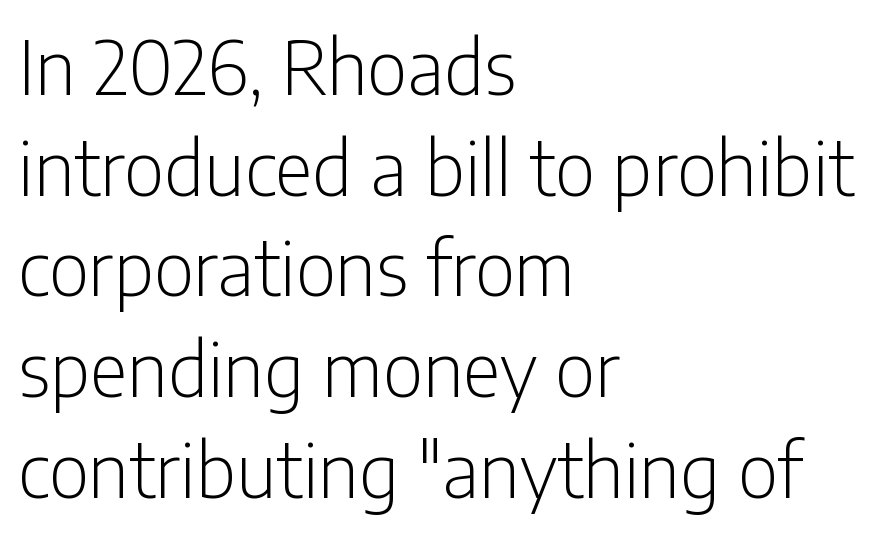
{"serif": "no", "italic": "no", "bold": "no", "weight": "light", "width": "condensed", "stroke_contrast": "low", "x_height": "medium", "monospaced": "no", "underline": "no", "align": "left", "line_spacing": "normal", "line_spacing_ratio": 1.36, "letter_spacing": "normal", "letter_spacing_em": 0.0, "glyph_px": 74}
